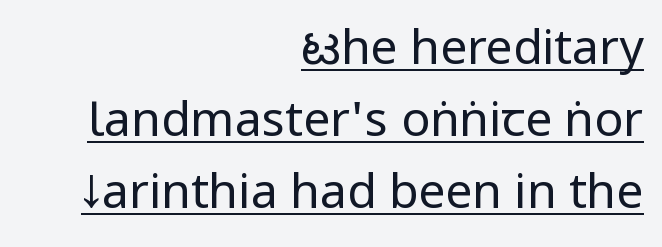
The image shows 48 px regular-weight, condensed sans-serif type, upright; set right-aligned, normal line spacing (1.5x), normal letter spacing, underlined; low stroke contrast and a large x-height.
